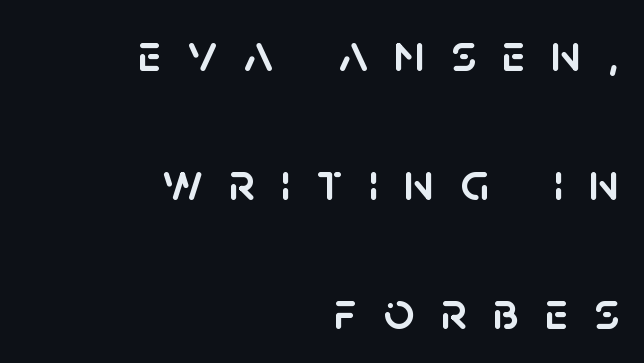
The image shows 54 px sans-serif type, upright; set right-aligned, loose line spacing (2.39x), unusually wide letter spacing (+0.48 em), not underlined; low stroke contrast and a large x-height.
